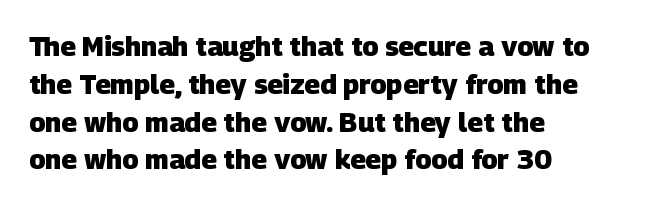
{"bold": "yes", "underline": "no", "align": "left", "line_spacing": "normal", "line_spacing_ratio": 1.4, "letter_spacing": "normal", "letter_spacing_em": 0.0, "glyph_px": 27}
